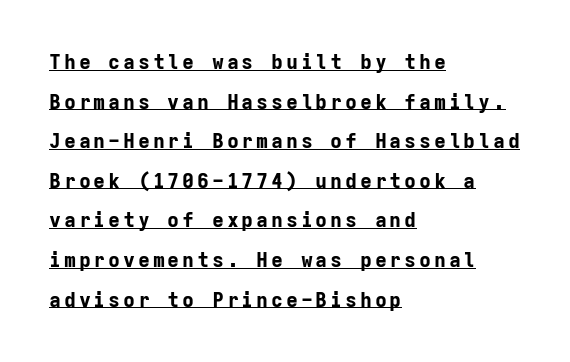
The image shows 20 px bold type, upright; set left-aligned, loose line spacing (1.98x), underlined.
